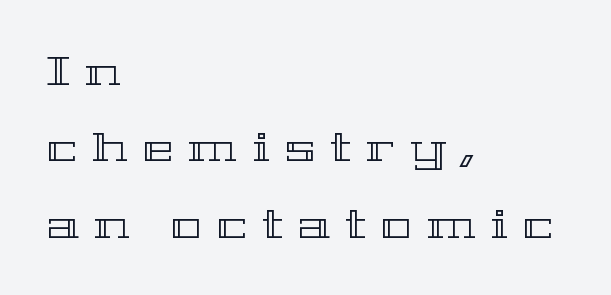
One-word summary of the alignment: left. The passage shown is typed in a proportional face where columns would drift. You could only call the tracking loose — the letters float apart. This sample uses an upright cut, with every glyph sitting square on the baseline.
